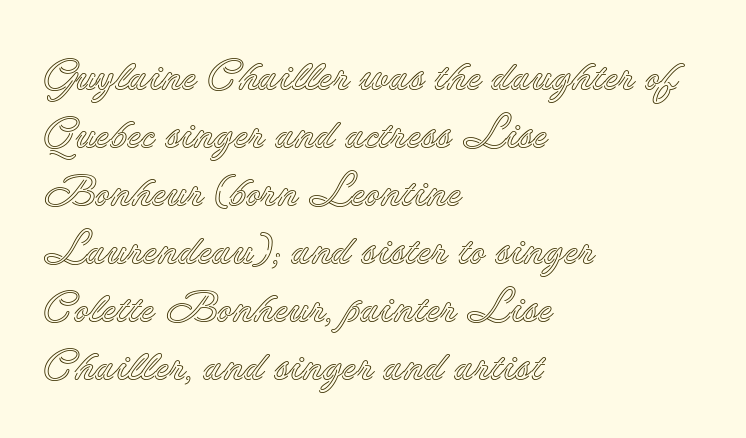
{"width": "normal", "x_height": "small", "monospaced": "no", "underline": "no", "align": "left", "line_spacing": "normal", "line_spacing_ratio": 1.35, "letter_spacing": "normal", "letter_spacing_em": 0.0, "glyph_px": 43}
